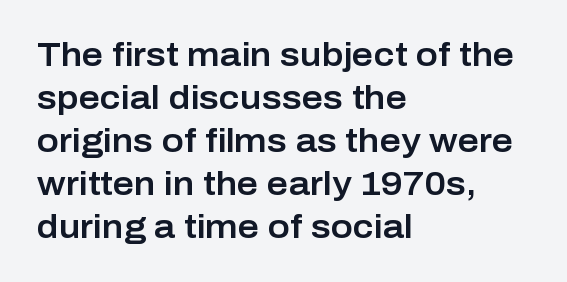
Think of a printed novel: that variable character pitch is what you see here. How would I describe the line gaps? Plain and ordinary. A typesetter would mark this as roman, not italic. Nope, no serifs anywhere on these letters.
